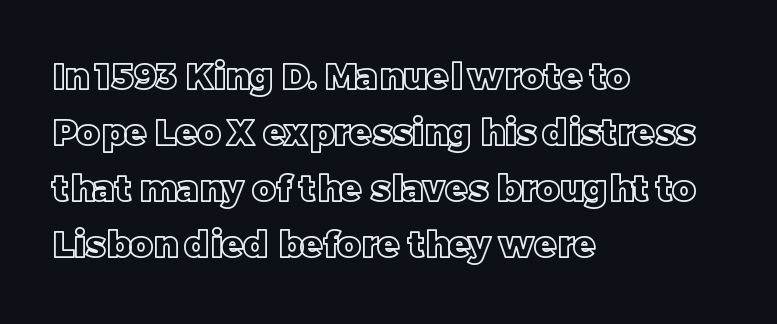
The image shows 36 px text type, upright; set left-aligned, normal line spacing (1.56x), normal letter spacing, not underlined; a large x-height.
